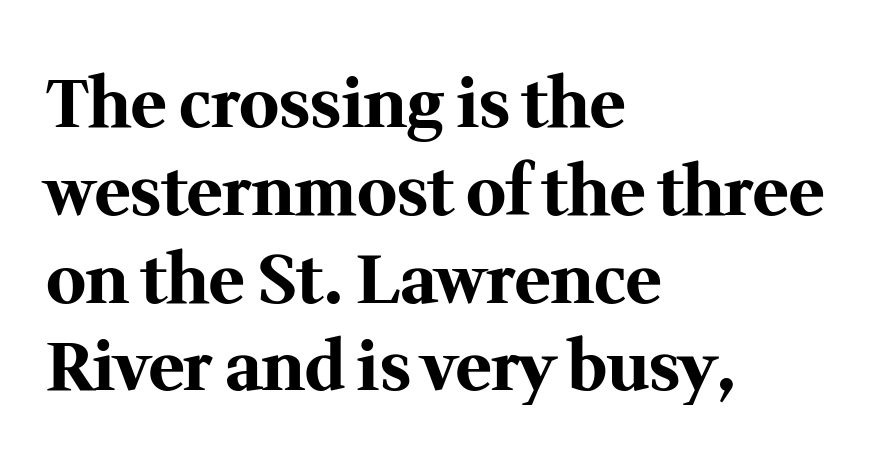
Q: Is the text bold? A: Yes.
Q: Is the text italic (slanted)? A: No, it is upright.
Q: Is the typeface a serif or a sans-serif typeface? A: Serif.
Q: Is the text underlined? A: No.
Q: How is the paragraph aligned? A: Left-aligned.
Q: Is the spacing between letters normal or unusually wide? A: Normal.
Q: Is the spacing between lines tight, normal or loose? A: Normal.
Q: Width (condensed, normal, or wide)? A: Normal.
Q: Stroke contrast? A: Medium.
Q: x-height? A: Medium.
Q: Monospaced? A: No.
